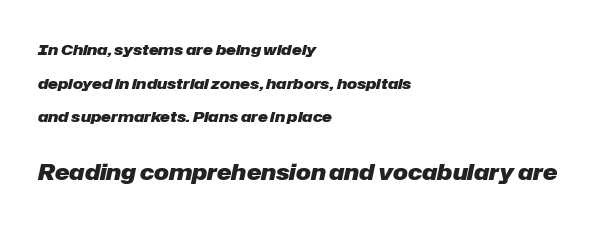
{"italic": "yes", "lean": "right", "slant_degrees": 12, "bold": "yes", "underline": "no", "align": "left", "line_spacing": "loose", "line_spacing_ratio": 2.24, "letter_spacing": "normal", "letter_spacing_em": 0.0, "larger_block": "second", "size_ratio": 1.47, "glyph_px": 22}
